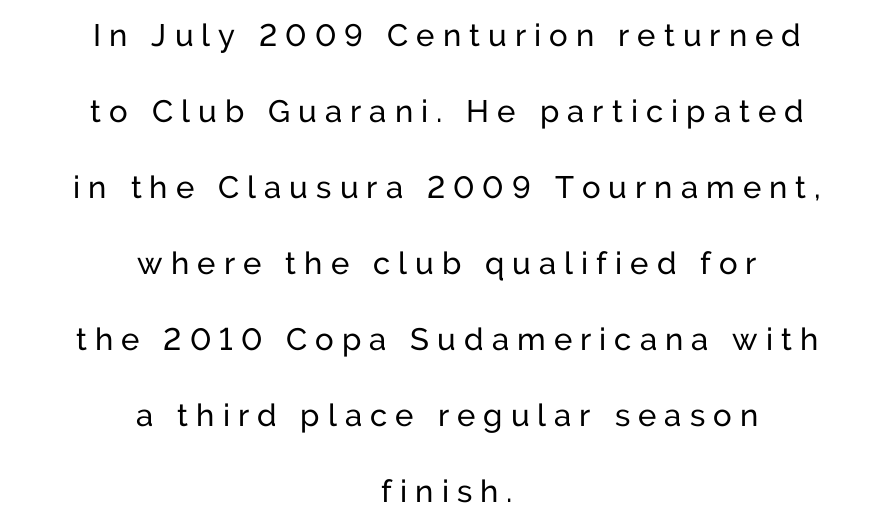
{"serif": "no", "italic": "no", "width": "normal", "stroke_contrast": "low", "x_height": "medium", "monospaced": "no", "underline": "no", "align": "center", "line_spacing": "loose", "line_spacing_ratio": 2.45, "letter_spacing": "wide", "letter_spacing_em": 0.26, "glyph_px": 31}
